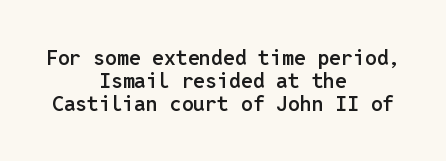
The image shows 21 px text type, upright; set centered, tight line spacing (1.09x), normal letter spacing, not underlined.
